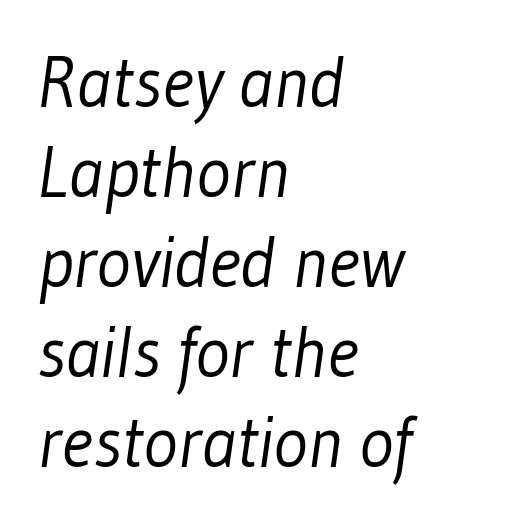
The image shows 72 px light, condensed sans-serif type; set left-aligned, normal line spacing (1.25x), normal letter spacing, not underlined; low stroke contrast and a medium x-height.
